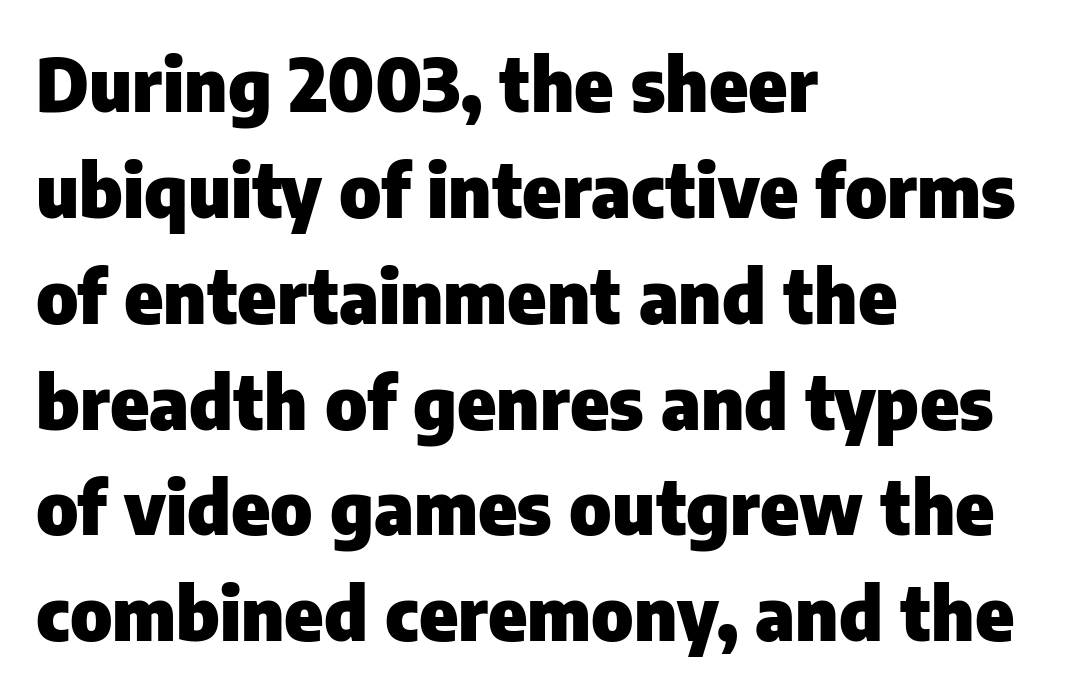
{"serif": "no", "italic": "no", "bold": "yes", "weight": "heavy", "width": "normal", "stroke_contrast": "low", "x_height": "medium", "monospaced": "no", "underline": "no", "align": "left", "line_spacing": "normal", "line_spacing_ratio": 1.45, "letter_spacing": "normal", "letter_spacing_em": 0.0, "glyph_px": 73}
